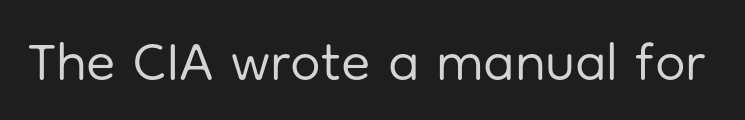
I'd call this a sans setting — the letters go barefoot. You could not count columns in this text — the font is proportionally spaced. No italicization has been applied; the sample stays upright. Is the stroke heavy? The answer is a plain regular-or-lighter.
